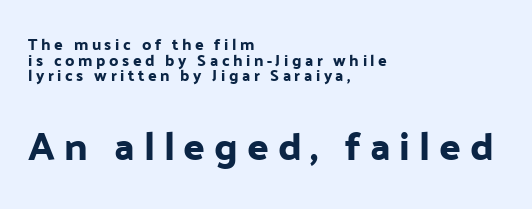
{"serif": "no", "italic": "no", "width": "normal", "stroke_contrast": "low", "x_height": "medium", "monospaced": "no", "underline": "no", "align": "left", "line_spacing": "tight", "line_spacing_ratio": 0.98, "letter_spacing": "wide", "letter_spacing_em": 0.22, "larger_block": "second", "size_ratio": 2.5, "glyph_px": 40}
